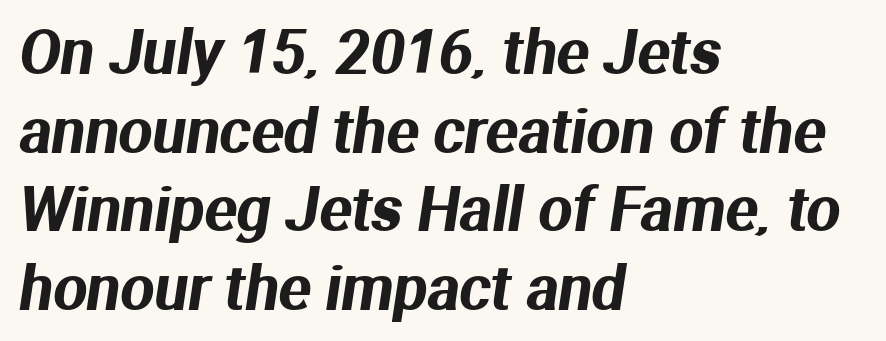
The image shows 60 px sans-serif type; set left-aligned, normal line spacing (1.31x), normal letter spacing, not underlined; medium stroke contrast and a medium x-height.
